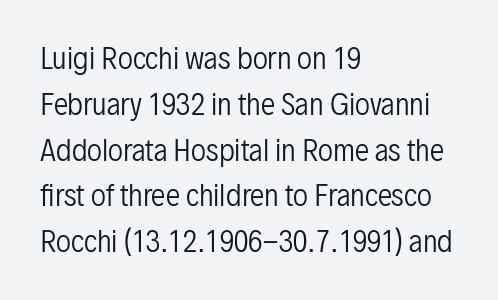
{"serif": "no", "italic": "no", "bold": "no", "weight": "regular", "width": "condensed", "stroke_contrast": "low", "x_height": "medium", "monospaced": "no", "underline": "no", "align": "left", "line_spacing": "normal", "line_spacing_ratio": 1.58, "letter_spacing": "normal", "letter_spacing_em": 0.0, "glyph_px": 29}
